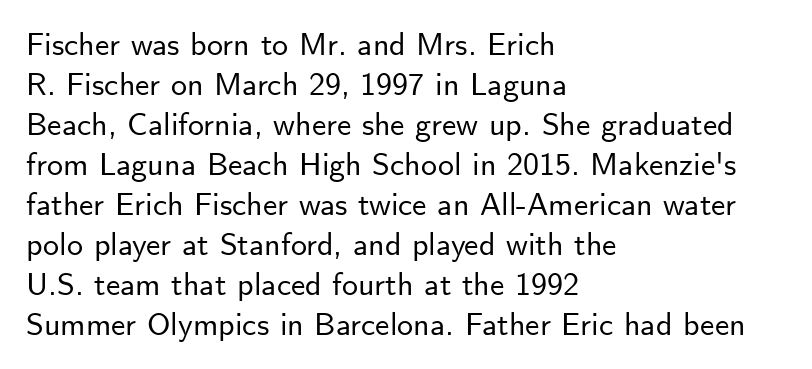
{"serif": "no", "italic": "no", "width": "normal", "stroke_contrast": "low", "x_height": "small", "monospaced": "no", "underline": "no", "align": "left", "line_spacing": "normal", "line_spacing_ratio": 1.25, "letter_spacing": "normal", "letter_spacing_em": 0.0, "glyph_px": 32}
